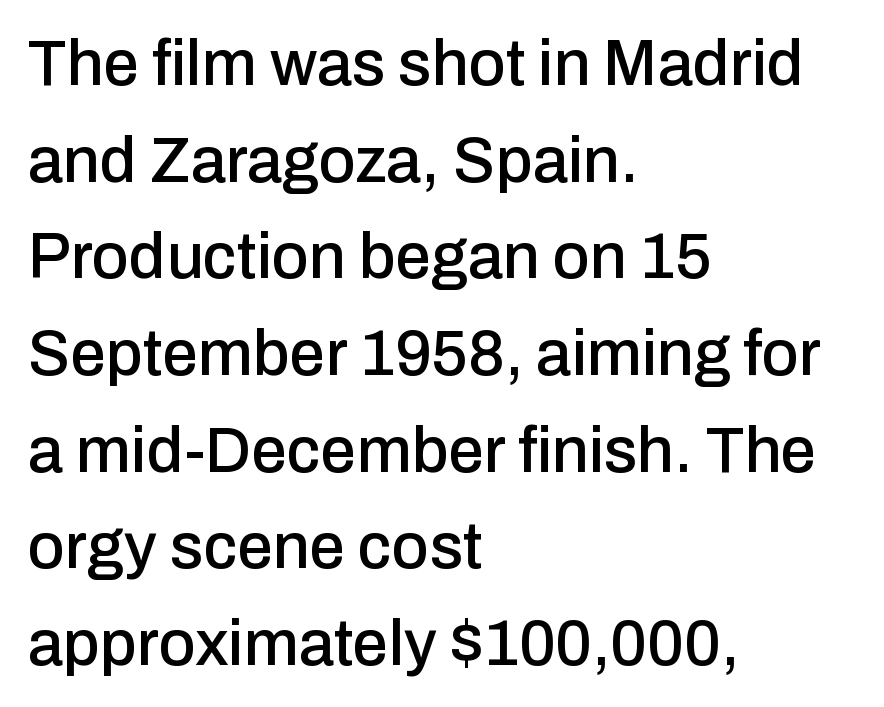
The image shows 64 px sans-serif type, upright; set left-aligned, normal line spacing (1.51x), normal letter spacing, not underlined; low stroke contrast and a medium x-height.
